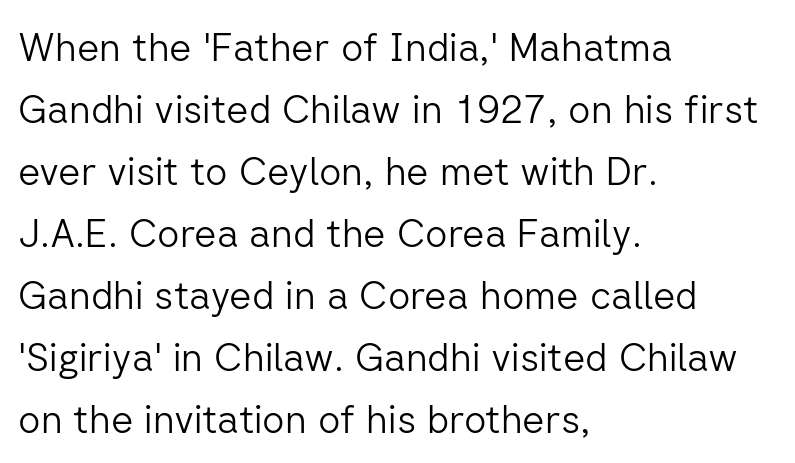
Q: Is the text bold? A: No.
Q: Is the text italic (slanted)? A: No, it is upright.
Q: Is the typeface a serif or a sans-serif typeface? A: Sans-serif.
Q: Is the text underlined? A: No.
Q: How is the paragraph aligned? A: Left-aligned.
Q: Is the spacing between letters normal or unusually wide? A: Normal.
Q: Is the spacing between lines tight, normal or loose? A: Normal.
Q: Width (condensed, normal, or wide)? A: Normal.
Q: Stroke contrast? A: Low.
Q: x-height? A: Medium.
Q: Monospaced? A: No.
